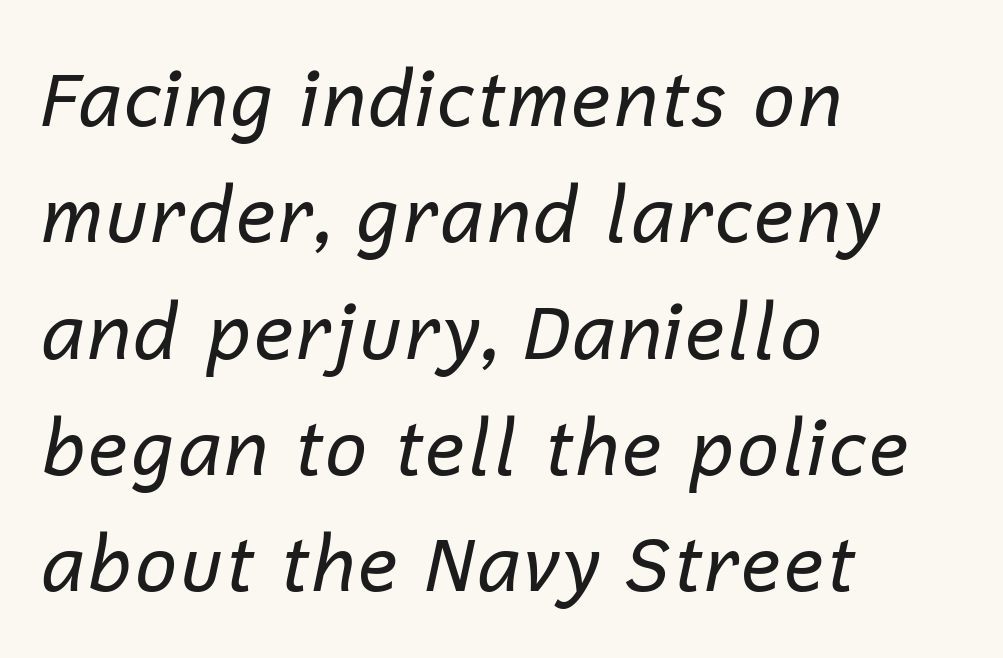
{"italic": "yes", "lean": "right", "slant_degrees": 12, "bold": "no", "weight": "regular", "width": "normal", "stroke_contrast": "low", "x_height": "medium", "monospaced": "no", "underline": "no", "align": "left", "line_spacing": "normal", "line_spacing_ratio": 1.53, "letter_spacing": "normal", "letter_spacing_em": 0.0, "glyph_px": 76}
